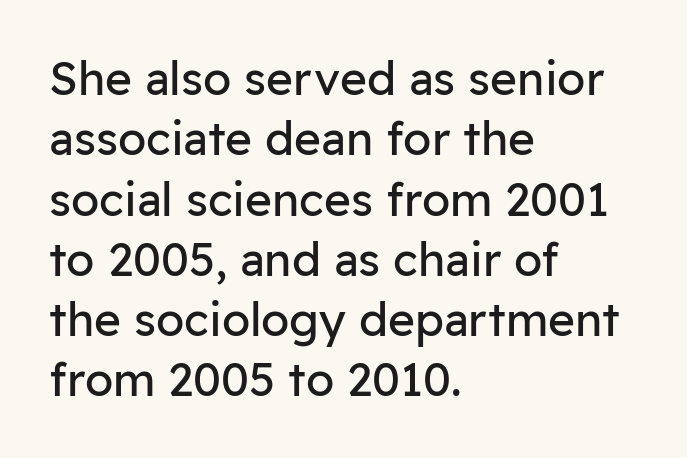
{"serif": "no", "italic": "no", "bold": "no", "weight": "regular", "width": "normal", "stroke_contrast": "low", "x_height": "medium", "monospaced": "no", "underline": "no", "align": "left", "line_spacing": "normal", "line_spacing_ratio": 1.31, "letter_spacing": "normal", "letter_spacing_em": 0.0, "glyph_px": 46}
